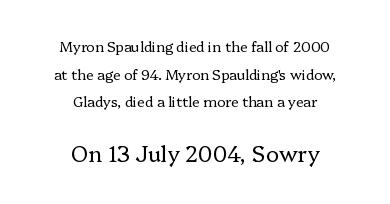
The image shows 22 px text type, upright; set centered, loose line spacing (1.98x), normal letter spacing, not underlined; the second (bottom) block is 1.57x larger.
